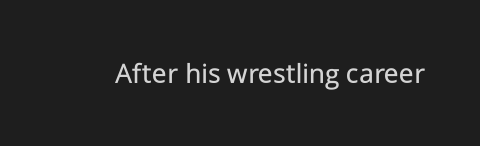
Q: Is the text bold? A: No.
Q: Is the text italic (slanted)? A: No, it is upright.
Q: Is the typeface a serif or a sans-serif typeface? A: Sans-serif.
Q: Is the text underlined? A: No.
Q: Is the spacing between letters normal or unusually wide? A: Normal.
Q: Width (condensed, normal, or wide)? A: Normal.
Q: Stroke contrast? A: Low.
Q: x-height? A: Medium.
Q: Monospaced? A: No.
